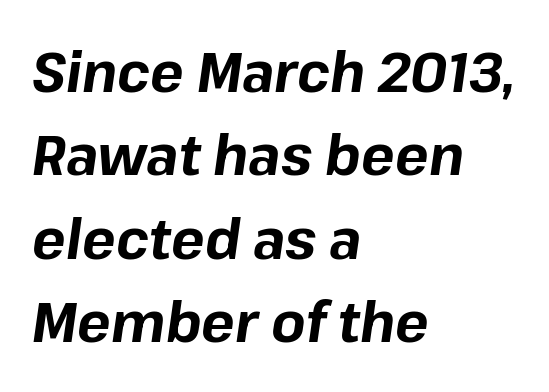
Q: Is the text bold? A: Yes.
Q: Is the text italic (slanted)? A: Yes, it leans right by about 8 degrees.
Q: Is the text underlined? A: No.
Q: How is the paragraph aligned? A: Left-aligned.
Q: Is the spacing between letters normal or unusually wide? A: Normal.
Q: Is the spacing between lines tight, normal or loose? A: Normal.
Q: Width (condensed, normal, or wide)? A: Normal.
Q: Stroke contrast? A: Low.
Q: x-height? A: Medium.
Q: Monospaced? A: No.
